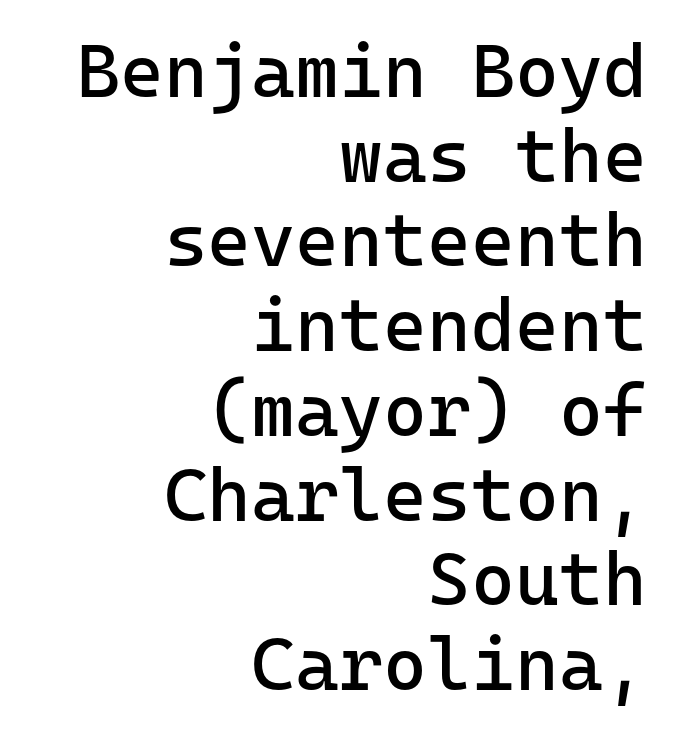
Q: Is the text bold? A: No.
Q: Is the text italic (slanted)? A: No, it is upright.
Q: Is the typeface a serif or a sans-serif typeface? A: Sans-serif.
Q: Is the text underlined? A: No.
Q: How is the paragraph aligned? A: Right-aligned.
Q: Is the spacing between letters normal or unusually wide? A: Normal.
Q: Is the spacing between lines tight, normal or loose? A: Tight.
Q: Width (condensed, normal, or wide)? A: Normal.
Q: Stroke contrast? A: Low.
Q: x-height? A: Medium.
Q: Monospaced? A: Yes.
